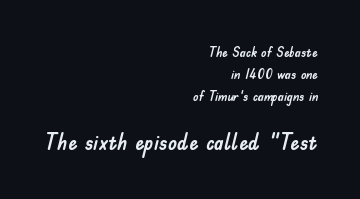
The image shows 23 px text type; set right-aligned, normal line spacing (1.57x), normal letter spacing, not underlined; the second (bottom) block is 1.64x larger.
